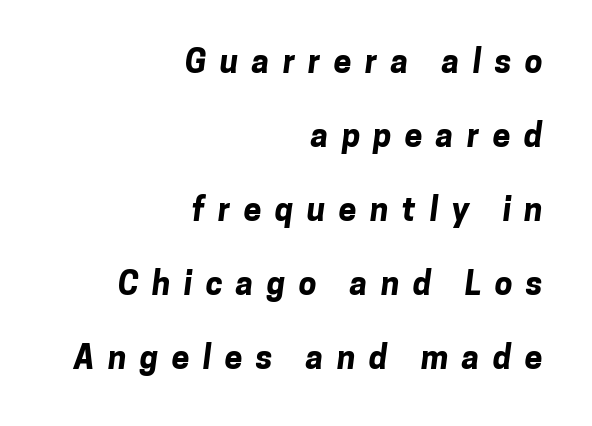
{"serif": "no", "bold": "yes", "weight": "bold", "width": "normal", "stroke_contrast": "low", "x_height": "medium", "monospaced": "no", "underline": "no", "align": "right", "line_spacing": "loose", "line_spacing_ratio": 2.31, "letter_spacing": "wide", "letter_spacing_em": 0.42, "glyph_px": 32}
